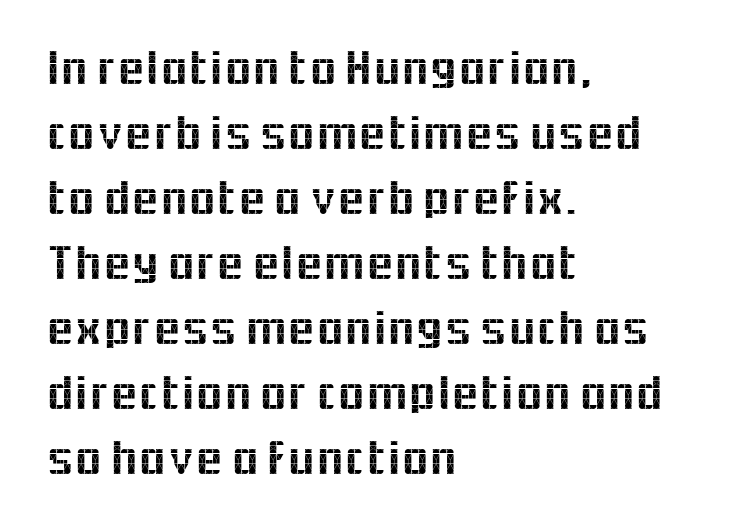
{"serif": "no", "italic": "no", "width": "normal", "x_height": "medium", "monospaced": "no", "underline": "no", "align": "left", "line_spacing": "normal", "line_spacing_ratio": 1.3, "letter_spacing": "normal", "letter_spacing_em": 0.0, "glyph_px": 50}
